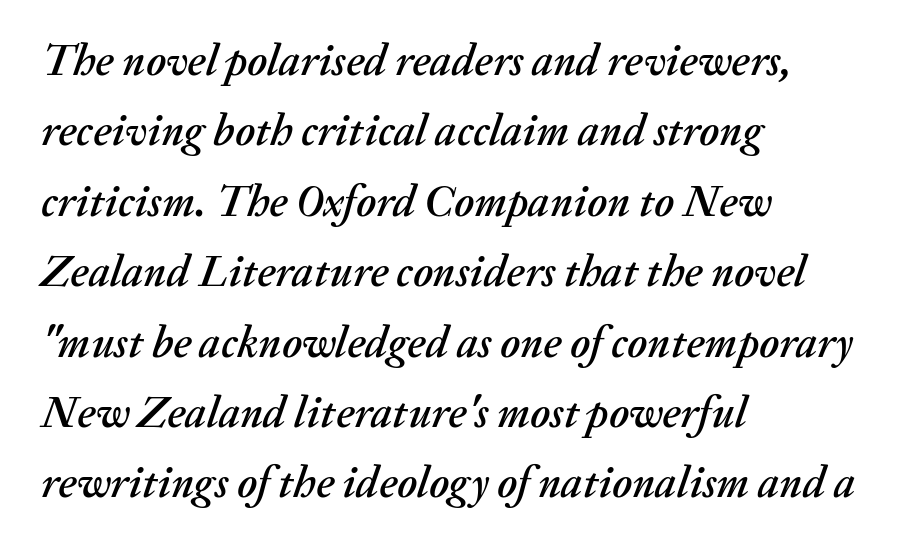
Horizontal alignment here is leftward, the default for most running prose. Check under the words: just untouched page. Nothing unusual about the tracking: characters are spaced as the font intends. This sample has the flowing, uneven cadence of proportional lettering.
